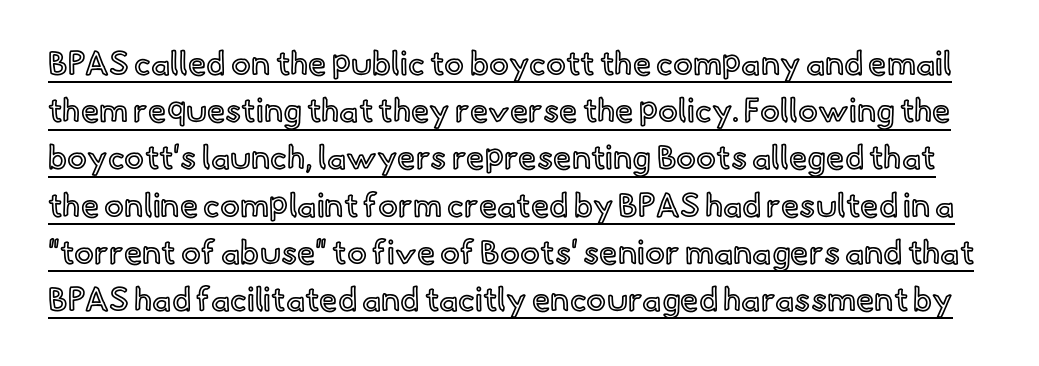
The image shows 33 px text type, upright; set normal line spacing (1.43x), normal letter spacing, underlined; a small x-height.
